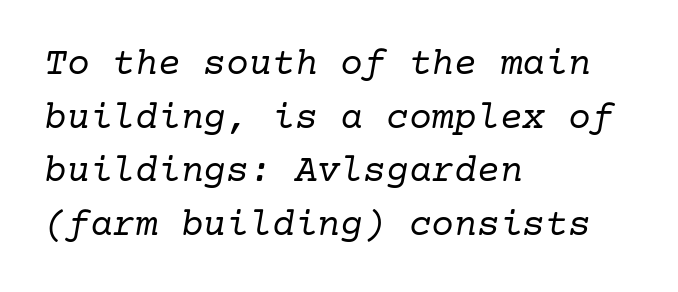
{"serif": "yes", "italic": "yes", "lean": "right", "slant_degrees": 10, "bold": "no", "weight": "regular", "width": "normal", "stroke_contrast": "low", "x_height": "medium", "underline": "no", "align": "left", "line_spacing": "normal", "line_spacing_ratio": 1.41, "letter_spacing": "normal", "letter_spacing_em": 0.0, "glyph_px": 38}
